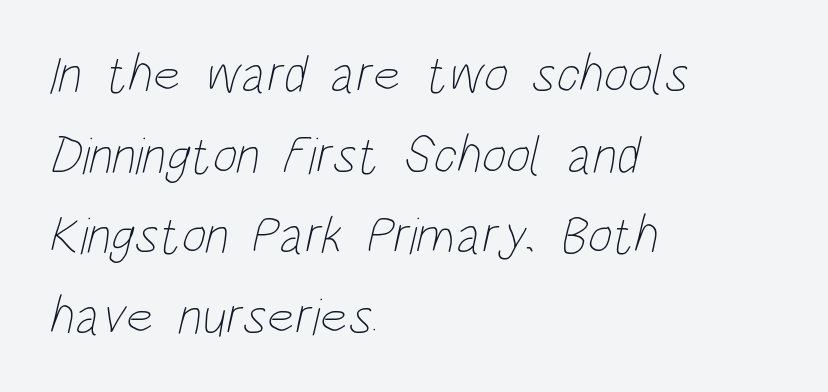
{"bold": "no", "weight": "thin", "width": "condensed", "stroke_contrast": "low", "x_height": "large", "monospaced": "no", "underline": "no", "align": "left", "line_spacing": "normal", "line_spacing_ratio": 1.52, "letter_spacing": "normal", "letter_spacing_em": 0.0, "glyph_px": 53}
